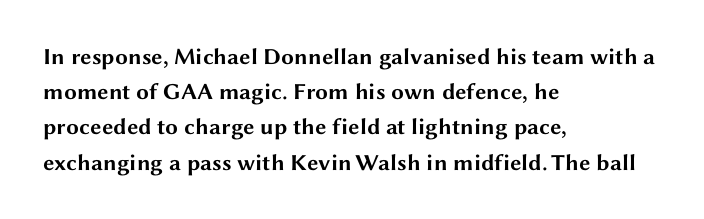
Q: Is the text bold? A: Yes.
Q: Is the text italic (slanted)? A: No, it is upright.
Q: Is the text underlined? A: No.
Q: How is the paragraph aligned? A: Left-aligned.
Q: Is the spacing between letters normal or unusually wide? A: Normal.
Q: Is the spacing between lines tight, normal or loose? A: Normal.
